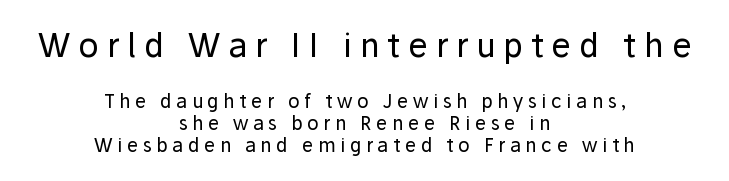
Q: Is the text bold? A: No.
Q: Is the text italic (slanted)? A: No, it is upright.
Q: Is the typeface a serif or a sans-serif typeface? A: Sans-serif.
Q: Is the text underlined? A: No.
Q: How is the paragraph aligned? A: Centered.
Q: Is the spacing between letters normal or unusually wide? A: Unusually wide.
Q: Which block of text is set in a larger size, the first (top) or the second (bottom)? A: The first (top) one.
Q: Width (condensed, normal, or wide)? A: Normal.
Q: Stroke contrast? A: Low.
Q: x-height? A: Medium.
Q: Monospaced? A: No.
